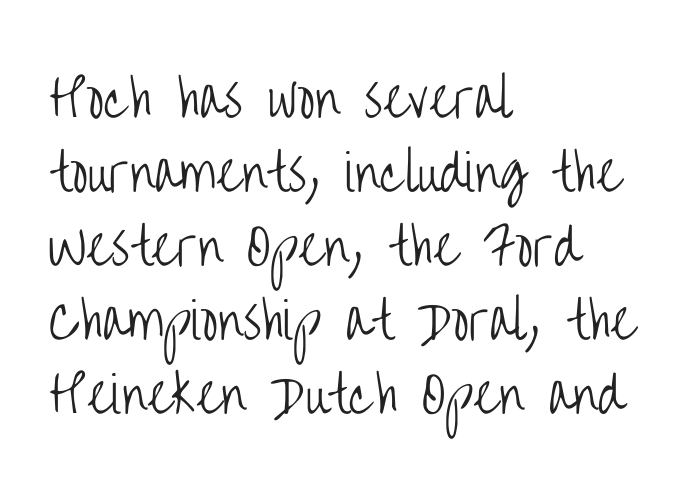
These lines are rendered in a variable-pitch font. Typographically, this falls in the sans-serif category. Baseline-to-baseline distance is the conventional proportion of letter height. The ragged edge is on the right, which tells us the setting is flush left.
